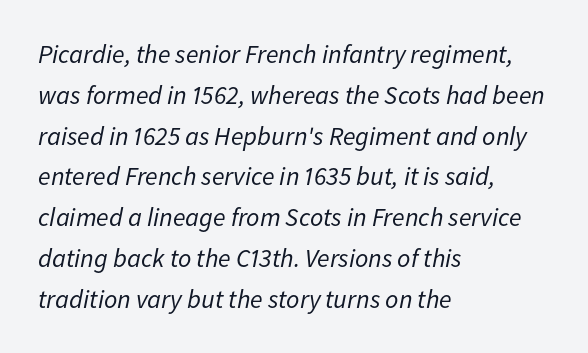
Q: Is the text bold? A: No.
Q: Is the text italic (slanted)? A: Yes, it leans right by about 11 degrees.
Q: Is the text underlined? A: No.
Q: How is the paragraph aligned? A: Left-aligned.
Q: Is the spacing between letters normal or unusually wide? A: Normal.
Q: Is the spacing between lines tight, normal or loose? A: Normal.
